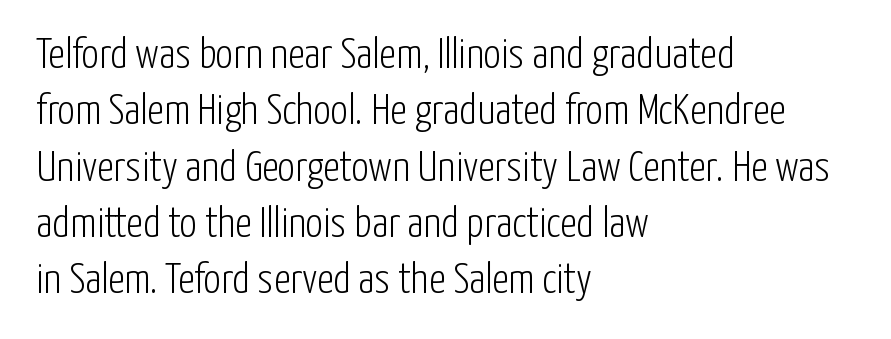
Q: Is the text bold? A: No.
Q: Is the text italic (slanted)? A: No, it is upright.
Q: Is the typeface a serif or a sans-serif typeface? A: Sans-serif.
Q: Is the text underlined? A: No.
Q: How is the paragraph aligned? A: Left-aligned.
Q: Is the spacing between letters normal or unusually wide? A: Normal.
Q: Is the spacing between lines tight, normal or loose? A: Normal.
Q: Width (condensed, normal, or wide)? A: Condensed.
Q: Stroke contrast? A: Low.
Q: x-height? A: Medium.
Q: Monospaced? A: No.
